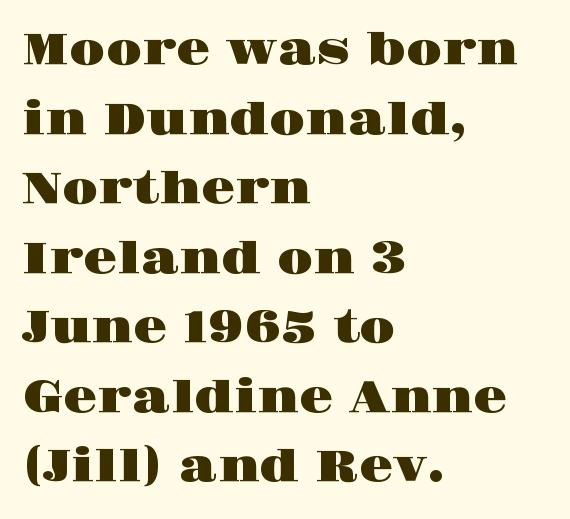
Short note: letters normally spaced. In CSS terms this would be text-align: left. The passage shown is typed in a proportional face where columns would drift. No word sits above an underline.
